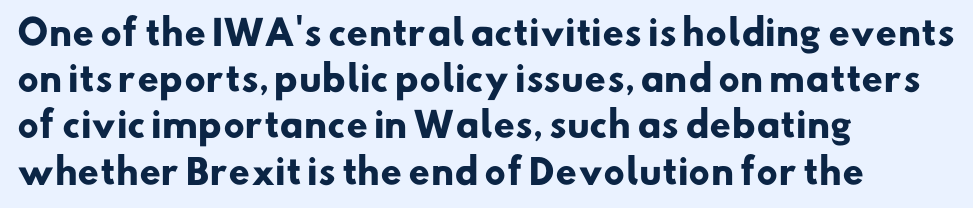
Notice how descenders clear the ascenders below comfortably — that's standard leading. Line beginnings align vertically; line endings do not. The strip under each line holds only bare page. The passage shown is typed in a proportional face where columns would drift. The text was rendered using a sans face with plain stroke endings. Strong, thick strokes mark this as bold type.
